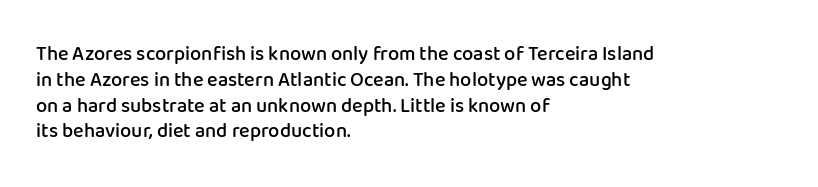
{"italic": "no", "bold": "semi", "underline": "no", "align": "left", "line_spacing": "normal", "line_spacing_ratio": 1.29, "letter_spacing": "normal", "letter_spacing_em": 0.0, "glyph_px": 20}
